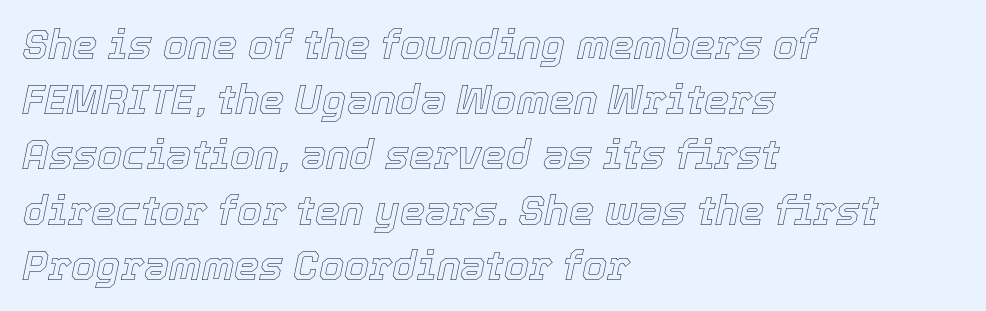
The image shows 40 px text type, italic (leaning right); set left-aligned, normal line spacing (1.38x), normal letter spacing, not underlined; a medium x-height.
